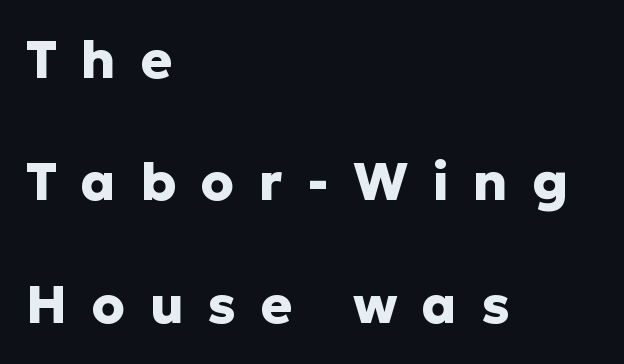
Italic? Not at all — the glyphs are vertical. Observe the absence of serifs on each vertical stroke in this sample. The letters are spread apart with noticeably loose tracking. Compared with typical paragraphs, the rows here are farther apart. Each letter keeps its own natural width here, so spacing adapts to shape.
